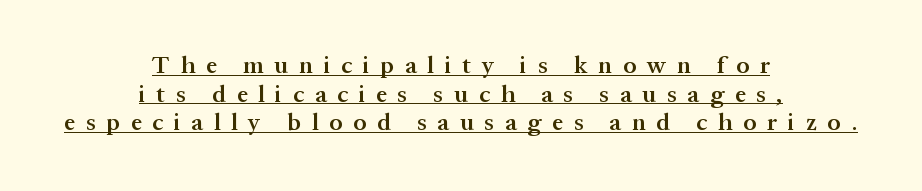
Someone cranked the tracking dial way up on this one. The lettering is marked with a stroke running underneath it. What weight is shown? A semibold, between regular and bold. The rag falls on both sides of this text block equally. The letters stand upright; this is a roman face.
